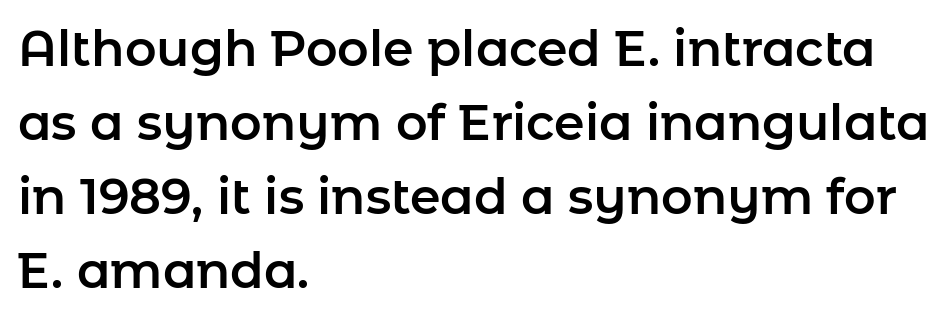
The image shows 49 px sans-serif type, upright; set left-aligned, normal line spacing (1.51x), normal letter spacing, not underlined; low stroke contrast and a medium x-height.
